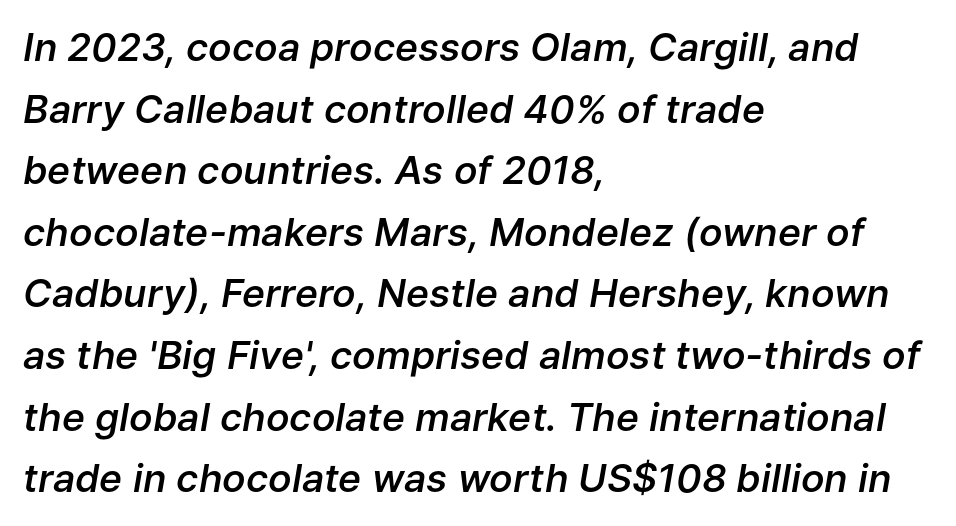
The image shows 39 px semibold type, italic (leaning right); set left-aligned, normal line spacing (1.58x), normal letter spacing, not underlined; low stroke contrast and a medium x-height.
